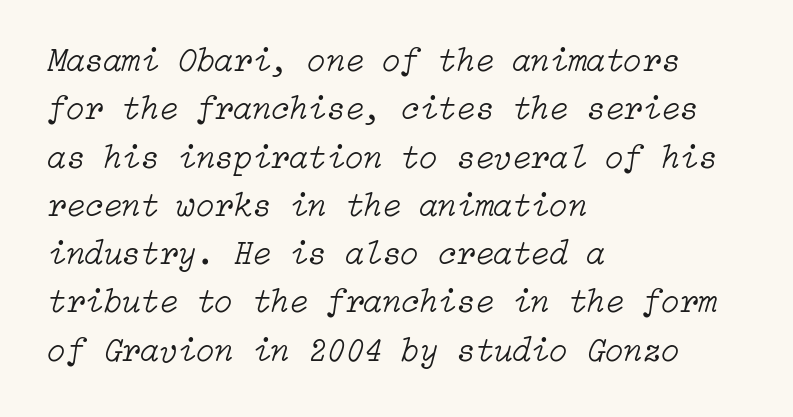
{"italic": "yes", "lean": "right", "slant_degrees": 15, "bold": "no", "weight": "light", "width": "normal", "stroke_contrast": "low", "x_height": "medium", "underline": "no", "align": "left", "line_spacing": "normal", "line_spacing_ratio": 1.42, "letter_spacing": "normal", "letter_spacing_em": 0.0, "glyph_px": 34}
